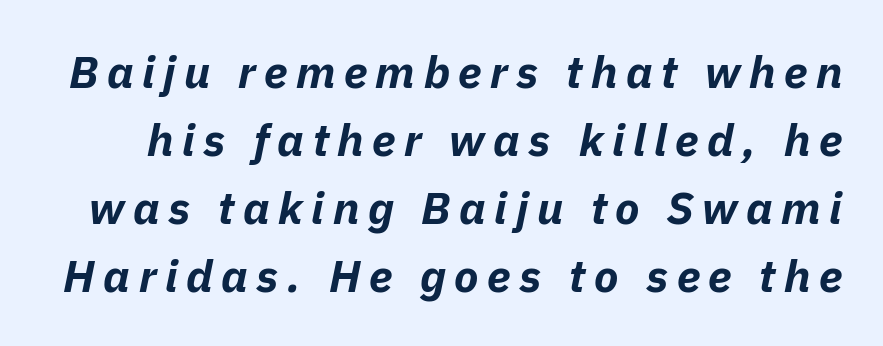
{"italic": "yes", "lean": "right", "slant_degrees": 11, "bold": "yes", "weight": "bold", "width": "normal", "stroke_contrast": "low", "x_height": "medium", "monospaced": "no", "underline": "no", "line_spacing": "normal", "line_spacing_ratio": 1.51, "glyph_px": 45}
